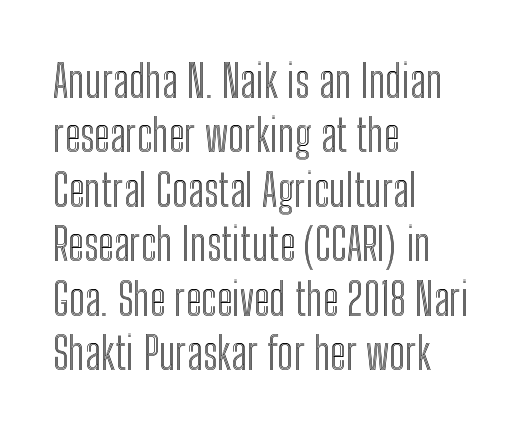
{"italic": "no", "width": "condensed", "x_height": "medium", "monospaced": "no", "underline": "no", "align": "left", "line_spacing_ratio": 1.21, "letter_spacing": "normal", "letter_spacing_em": 0.0, "glyph_px": 45}
